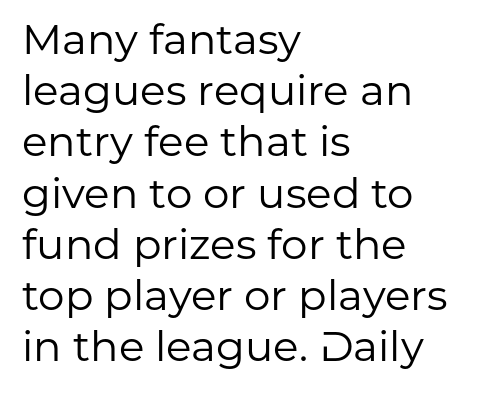
Q: Is the text bold? A: No.
Q: Is the text italic (slanted)? A: No, it is upright.
Q: Is the typeface a serif or a sans-serif typeface? A: Sans-serif.
Q: Is the text underlined? A: No.
Q: How is the paragraph aligned? A: Left-aligned.
Q: Is the spacing between letters normal or unusually wide? A: Normal.
Q: Width (condensed, normal, or wide)? A: Normal.
Q: Stroke contrast? A: Low.
Q: x-height? A: Medium.
Q: Monospaced? A: No.
